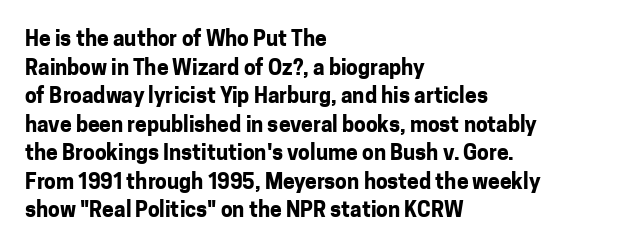
{"italic": "no", "bold": "yes", "underline": "no", "align": "left", "line_spacing": "normal", "line_spacing_ratio": 1.36, "letter_spacing": "normal", "letter_spacing_em": 0.0, "glyph_px": 21}
